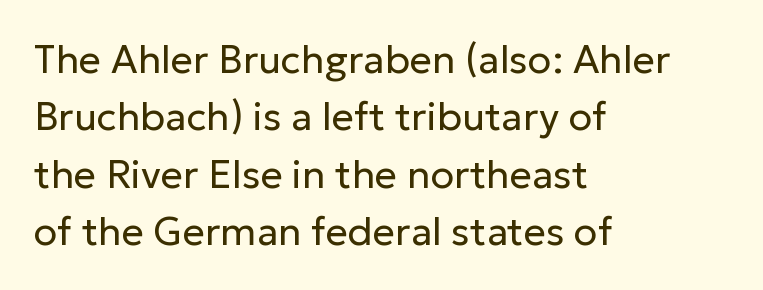
Q: Is the text bold? A: No.
Q: Is the text italic (slanted)? A: No, it is upright.
Q: Is the typeface a serif or a sans-serif typeface? A: Sans-serif.
Q: Is the text underlined? A: No.
Q: How is the paragraph aligned? A: Left-aligned.
Q: Is the spacing between letters normal or unusually wide? A: Normal.
Q: Is the spacing between lines tight, normal or loose? A: Normal.
Q: Width (condensed, normal, or wide)? A: Normal.
Q: Stroke contrast? A: Low.
Q: x-height? A: Medium.
Q: Monospaced? A: No.
